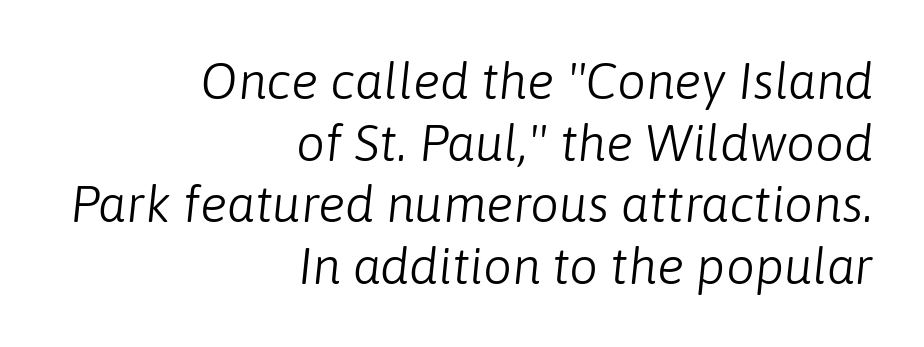
The image shows 51 px light type, italic (leaning right); set right-aligned, line spacing 1.21x, normal letter spacing, not underlined; low stroke contrast and a medium x-height.
